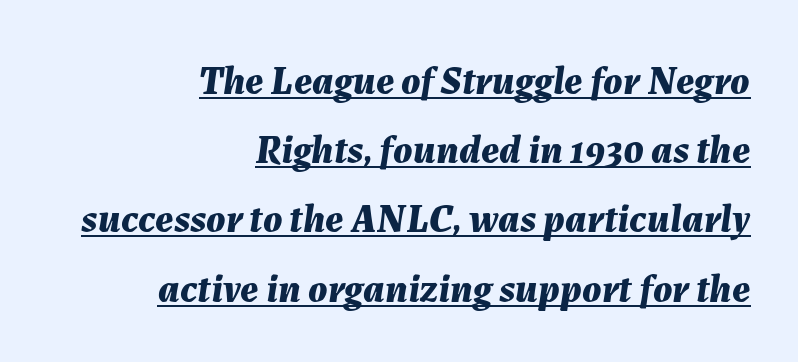
Q: Is the text bold? A: Yes.
Q: Is the text italic (slanted)? A: Yes, it leans right by about 7 degrees.
Q: Is the text underlined? A: Yes.
Q: How is the paragraph aligned? A: Right-aligned.
Q: Is the spacing between letters normal or unusually wide? A: Normal.
Q: Width (condensed, normal, or wide)? A: Normal.
Q: Stroke contrast? A: Medium.
Q: x-height? A: Medium.
Q: Monospaced? A: No.
